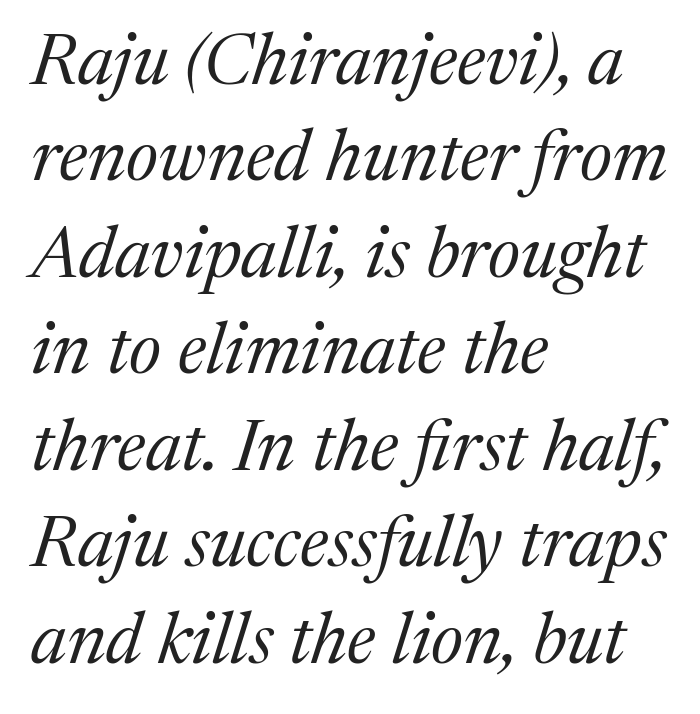
{"serif": "yes", "italic": "yes", "lean": "right", "slant_degrees": 17, "bold": "no", "weight": "regular", "width": "normal", "stroke_contrast": "medium", "x_height": "medium", "monospaced": "no", "underline": "no", "align": "left", "line_spacing": "normal", "line_spacing_ratio": 1.34, "letter_spacing": "normal", "letter_spacing_em": 0.0, "glyph_px": 72}
